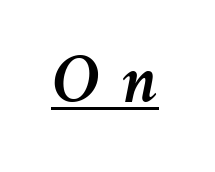
{"italic": "yes", "lean": "right", "slant_degrees": 11, "width": "normal", "stroke_contrast": "medium", "x_height": "medium", "monospaced": "no", "underline": "yes", "letter_spacing": "wide", "letter_spacing_em": 0.32, "glyph_px": 69}
